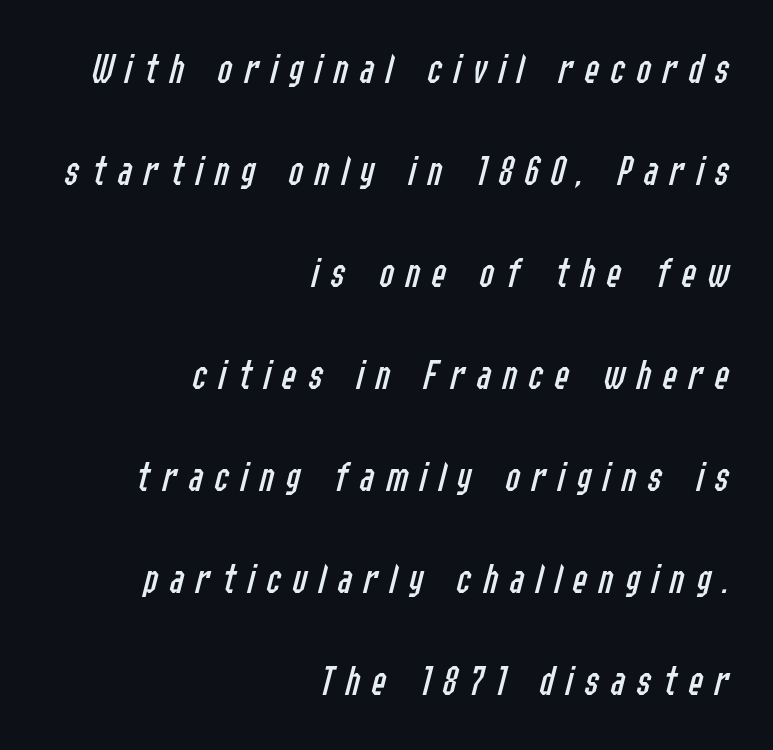
Character widths vary here, with narrow letters taking less room than wide ones. Leading is clearly above the norm, producing a sparse column. Letters have the restrained weight of plain body copy at most. The whole block is typeset with a tilt. Descenders hang freely into open space. Glyph-to-glyph distance is far greater than everyday printed text.
